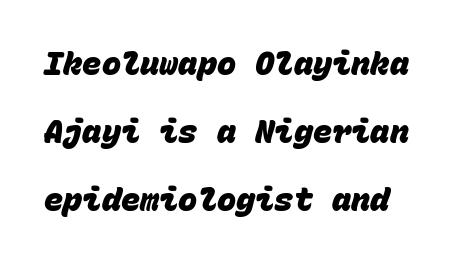
{"serif": "no", "bold": "yes", "weight": "heavy", "width": "normal", "stroke_contrast": "low", "x_height": "large", "monospaced": "yes", "underline": "no", "line_spacing": "loose", "line_spacing_ratio": 2.13, "letter_spacing": "normal", "letter_spacing_em": 0.0, "glyph_px": 32}
